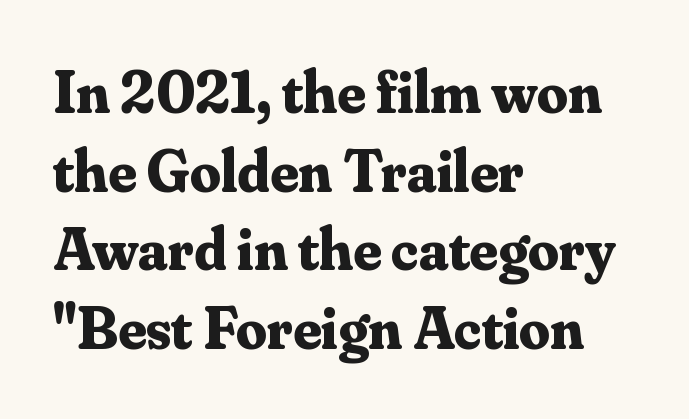
{"serif": "yes", "italic": "no", "bold": "yes", "weight": "bold", "width": "normal", "stroke_contrast": "medium", "x_height": "small", "monospaced": "no", "underline": "no", "align": "left", "line_spacing": "normal", "line_spacing_ratio": 1.29, "letter_spacing": "normal", "letter_spacing_em": 0.0, "glyph_px": 61}
